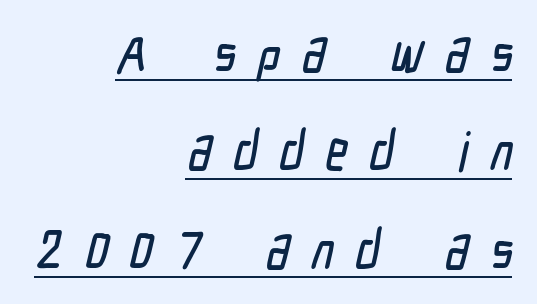
Q: Is the typeface a serif or a sans-serif typeface? A: Sans-serif.
Q: Is the text underlined? A: Yes.
Q: How is the paragraph aligned? A: Right-aligned.
Q: Is the spacing between letters normal or unusually wide? A: Unusually wide.
Q: Width (condensed, normal, or wide)? A: Condensed.
Q: Stroke contrast? A: Low.
Q: x-height? A: Medium.
Q: Monospaced? A: No.
